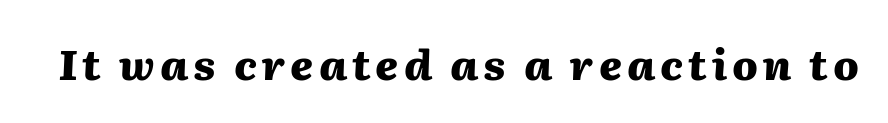
The image shows 42 px heavy type, italic (leaning right); set not underlined; medium stroke contrast and a medium x-height.
